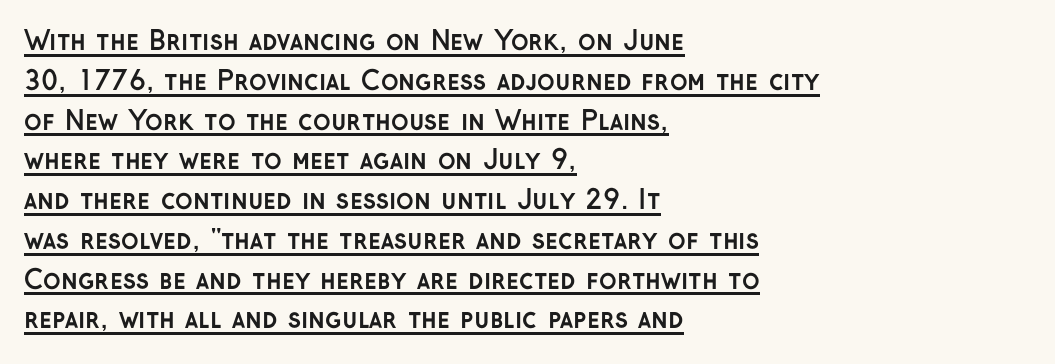
The image shows 26 px bold type, upright; set left-aligned, normal line spacing (1.53x), normal letter spacing, underlined.
